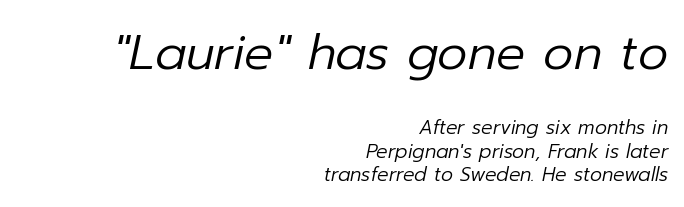
The image shows 48 px regular-weight type, italic (leaning right); set right-aligned, line spacing 1.23x, normal letter spacing, not underlined; the first (top) block is 2.53x larger; low stroke contrast and a medium x-height.
